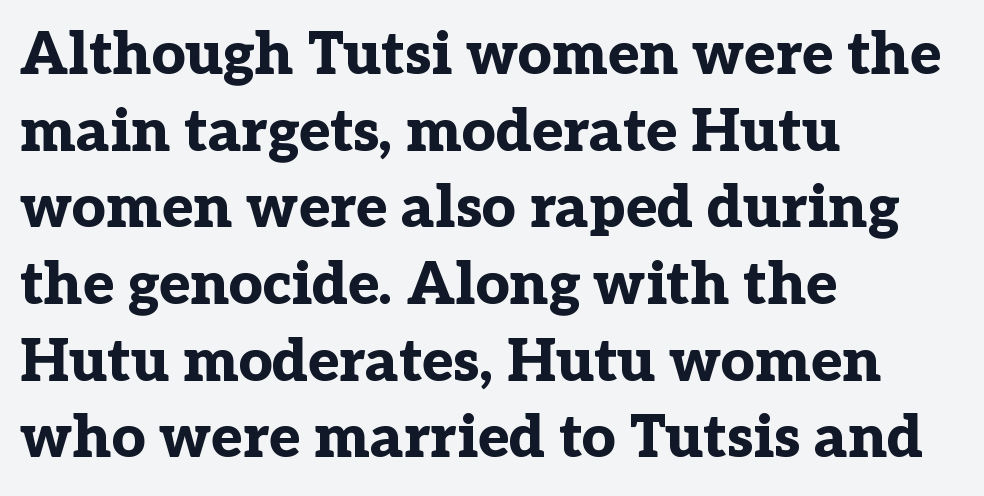
Q: Is the text bold? A: Yes.
Q: Is the text italic (slanted)? A: No, it is upright.
Q: Is the typeface a serif or a sans-serif typeface? A: Serif.
Q: Is the text underlined? A: No.
Q: How is the paragraph aligned? A: Left-aligned.
Q: Is the spacing between letters normal or unusually wide? A: Normal.
Q: Is the spacing between lines tight, normal or loose? A: Normal.
Q: Width (condensed, normal, or wide)? A: Normal.
Q: Stroke contrast? A: Low.
Q: x-height? A: Medium.
Q: Monospaced? A: No.
